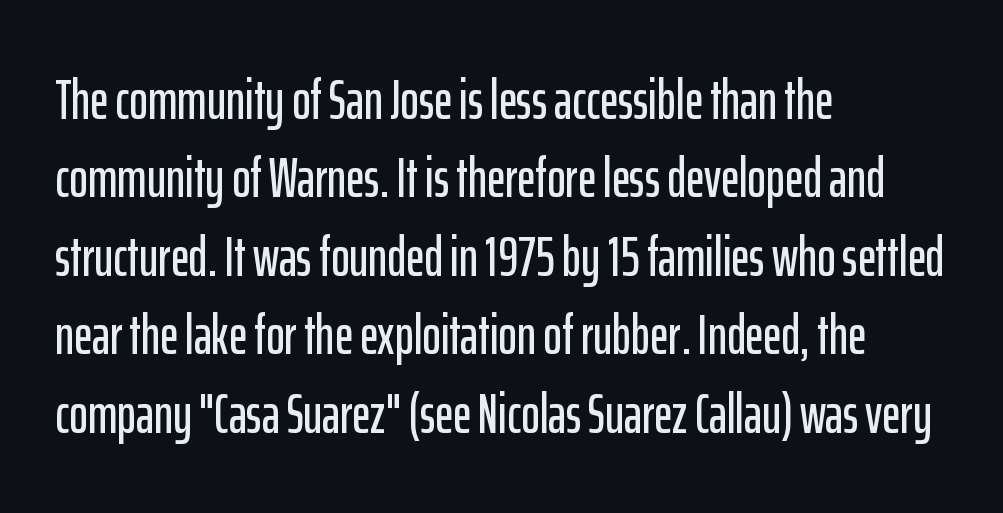
Q: Is the text italic (slanted)? A: No, it is upright.
Q: Is the typeface a serif or a sans-serif typeface? A: Sans-serif.
Q: Is the text underlined? A: No.
Q: How is the paragraph aligned? A: Left-aligned.
Q: Is the spacing between letters normal or unusually wide? A: Normal.
Q: Is the spacing between lines tight, normal or loose? A: Normal.
Q: Width (condensed, normal, or wide)? A: Condensed.
Q: Stroke contrast? A: Low.
Q: x-height? A: Medium.
Q: Monospaced? A: No.
